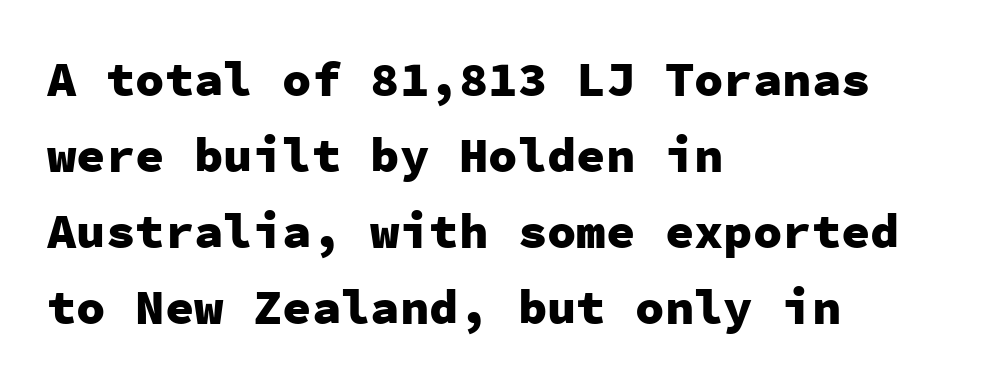
Q: Is the text bold? A: Yes.
Q: Is the text italic (slanted)? A: No, it is upright.
Q: Is the typeface a serif or a sans-serif typeface? A: Sans-serif.
Q: Is the text underlined? A: No.
Q: How is the paragraph aligned? A: Left-aligned.
Q: Is the spacing between letters normal or unusually wide? A: Normal.
Q: Is the spacing between lines tight, normal or loose? A: Normal.
Q: Width (condensed, normal, or wide)? A: Normal.
Q: Stroke contrast? A: Low.
Q: x-height? A: Medium.
Q: Monospaced? A: Yes.
